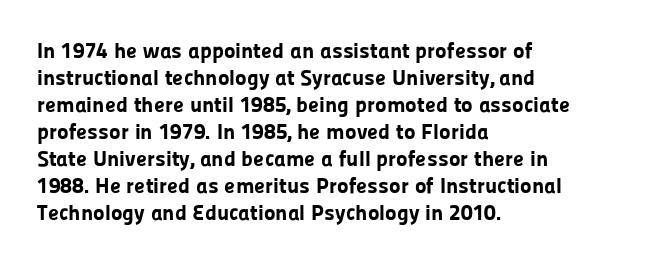
Q: Is the text bold? A: Yes.
Q: Is the text italic (slanted)? A: No, it is upright.
Q: Is the text underlined? A: No.
Q: How is the paragraph aligned? A: Left-aligned.
Q: Is the spacing between letters normal or unusually wide? A: Normal.
